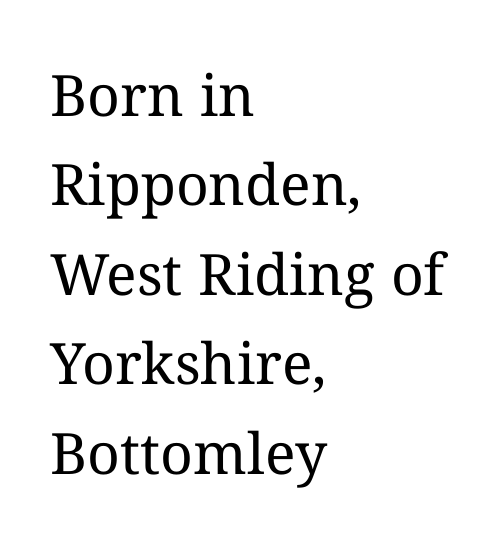
Quick note: underline off. Quick note: interline space is typical. Compared with a typical body face, this is equally light or lighter still. Is there any slant? The stems are plumb. The ragged edge is on the right, which tells us the setting is flush left. Each word holds together tightly as a unit, with standard inter-letter gaps.
